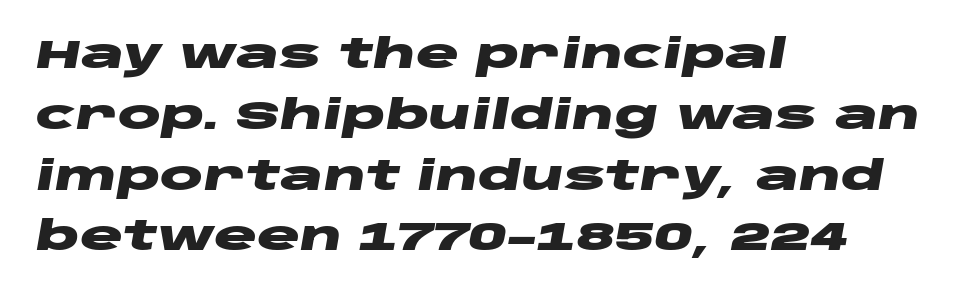
The rag falls on the right side of this text block. Italic? Definitely — the glyphs are oblique. In terms of leading, this rendering sits right in the middle. The glyphs have the mass of a bold cut. Lines of text with bare space underneath. Spacing verdict: proportional, widths tailored to each character.
